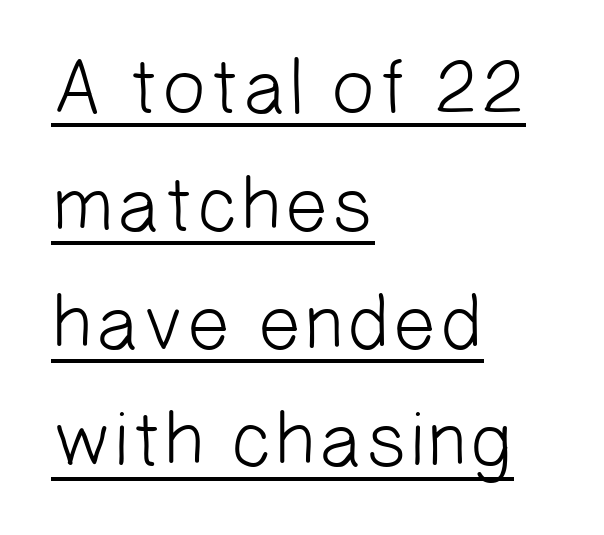
{"serif": "no", "bold": "no", "weight": "light", "width": "normal", "stroke_contrast": "low", "x_height": "medium", "monospaced": "no", "underline": "yes", "align": "left", "line_spacing": "normal", "line_spacing_ratio": 1.51, "letter_spacing": "normal", "letter_spacing_em": 0.0, "glyph_px": 78}
